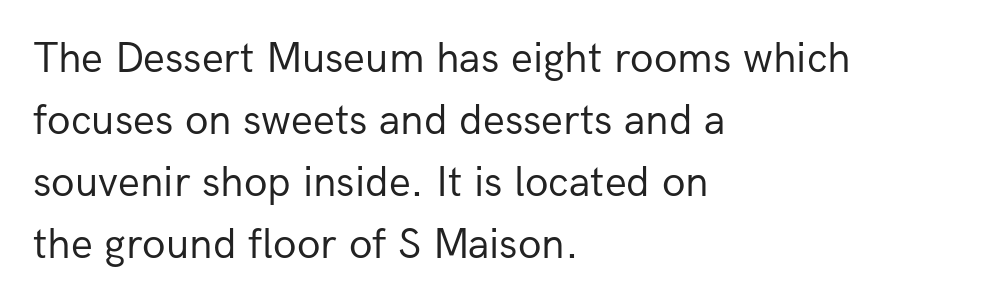
Q: Is the text bold? A: No.
Q: Is the text italic (slanted)? A: No, it is upright.
Q: Is the typeface a serif or a sans-serif typeface? A: Sans-serif.
Q: Is the text underlined? A: No.
Q: How is the paragraph aligned? A: Left-aligned.
Q: Is the spacing between letters normal or unusually wide? A: Normal.
Q: Is the spacing between lines tight, normal or loose? A: Normal.
Q: Width (condensed, normal, or wide)? A: Normal.
Q: Stroke contrast? A: Low.
Q: x-height? A: Medium.
Q: Monospaced? A: No.
